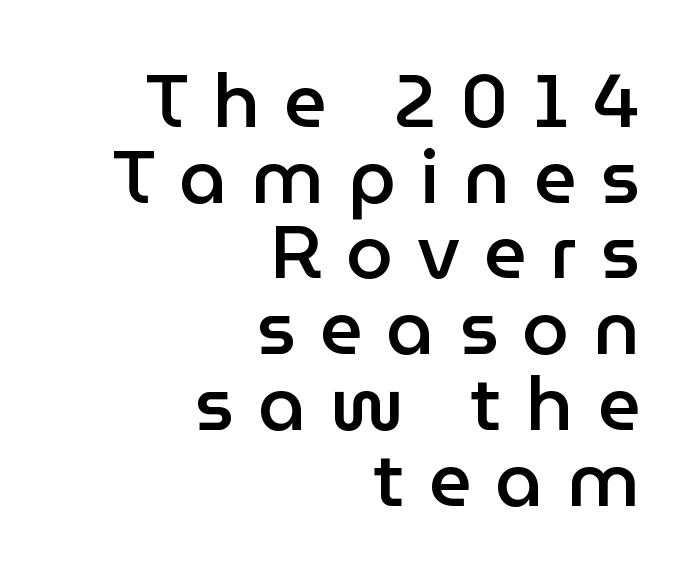
The image shows 75 px semibold sans-serif type, upright; set right-aligned, tight line spacing (1.01x), unusually wide letter spacing (+0.32 em), not underlined; low stroke contrast and a medium x-height.
